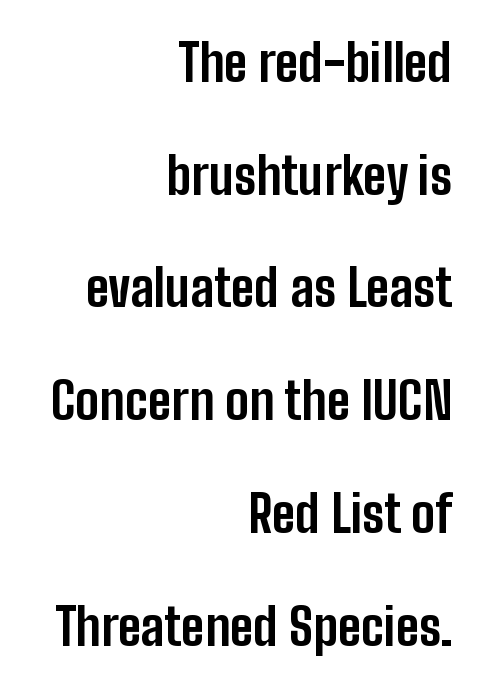
Q: Is the text bold? A: Yes.
Q: Is the text italic (slanted)? A: No, it is upright.
Q: Is the typeface a serif or a sans-serif typeface? A: Sans-serif.
Q: Is the text underlined? A: No.
Q: How is the paragraph aligned? A: Right-aligned.
Q: Is the spacing between letters normal or unusually wide? A: Normal.
Q: Is the spacing between lines tight, normal or loose? A: Loose.
Q: Width (condensed, normal, or wide)? A: Condensed.
Q: Stroke contrast? A: Low.
Q: x-height? A: Medium.
Q: Monospaced? A: No.
